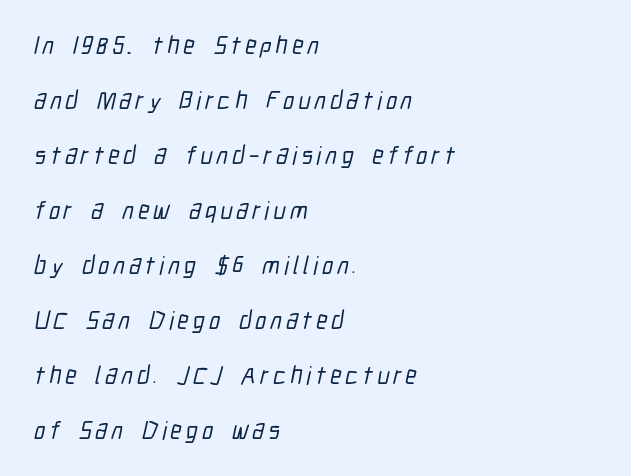
The image shows 25 px text type; set left-aligned, loose line spacing (2.2x), not underlined.
